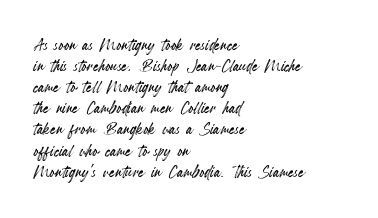
Q: Is the text italic (slanted)? A: Yes.
Q: Is the text underlined? A: No.
Q: How is the paragraph aligned? A: Left-aligned.
Q: Is the spacing between letters normal or unusually wide? A: Normal.
Q: Is the spacing between lines tight, normal or loose? A: Tight.
